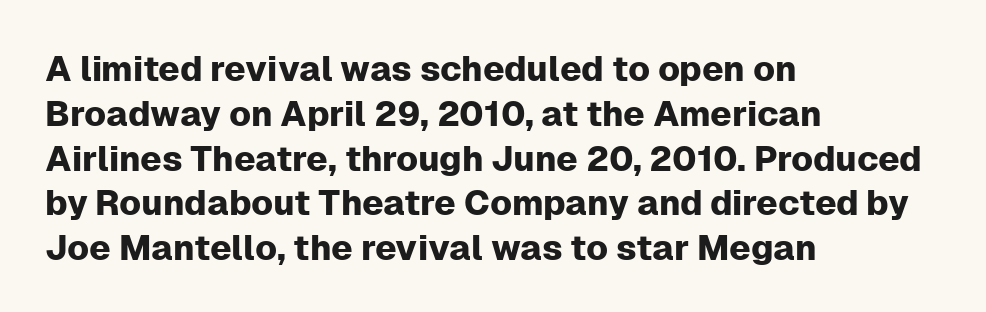
Posture: vertical. Tracking here is standard; glyphs follow each other at the usual distance. Are there feet on the stems? There aren't — it's a sans. Note the varied advance widths — an 'i' is clearly narrower than an 'm'.
